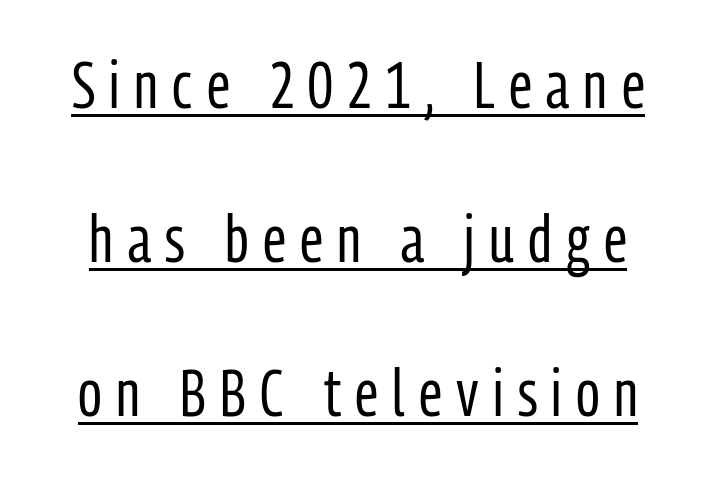
{"serif": "no", "italic": "no", "bold": "no", "weight": "regular", "width": "condensed", "stroke_contrast": "low", "x_height": "medium", "monospaced": "no", "underline": "yes", "line_spacing": "loose", "line_spacing_ratio": 2.37, "letter_spacing": "wide", "letter_spacing_em": 0.22, "glyph_px": 65}
